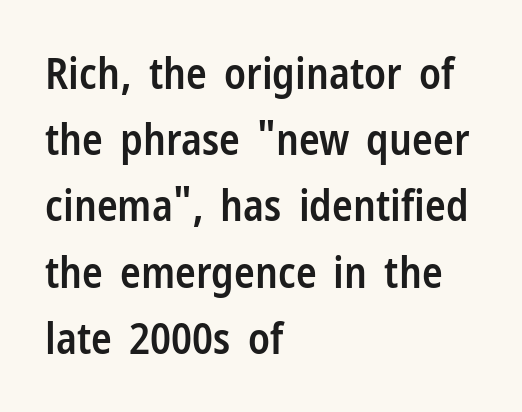
The rendering uses natural spacing where letterforms have individual widths. Each new line begins a customary step beneath the previous one. To sum up the face: it is a sans, with no serifs. All the whitespace from short lines collects on the right. The typesetting leans somewhat heavy: a semibold.
